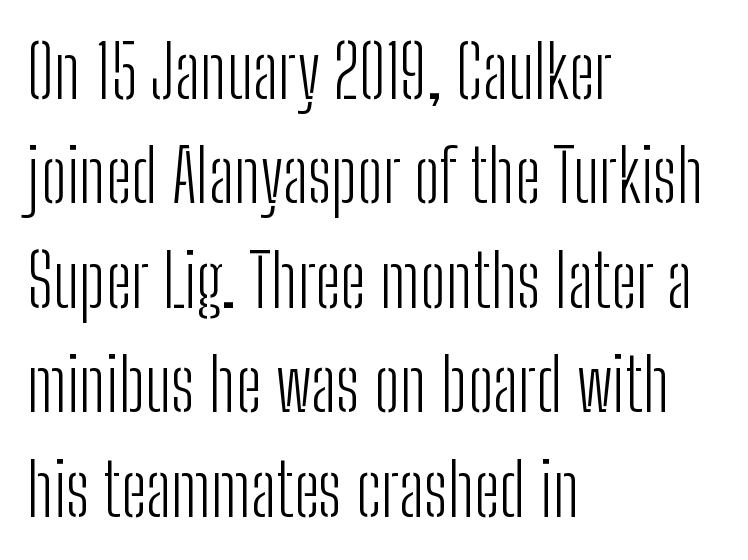
{"serif": "no", "italic": "no", "bold": "no", "weight": "light", "width": "condensed", "stroke_contrast": "low", "x_height": "medium", "monospaced": "no", "underline": "no", "align": "left", "line_spacing": "normal", "line_spacing_ratio": 1.43, "letter_spacing": "normal", "letter_spacing_em": 0.0, "glyph_px": 73}
